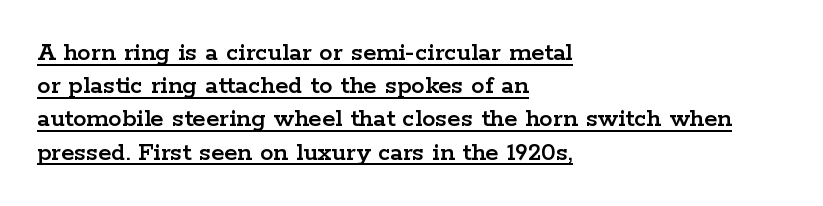
Glance below the letters and you will spot a drawn line. A roman cut, with each character standing at attention. These lines keep a tight, regular rhythm from letter to letter. Notice how the passage keeps a crisp vertical edge on the left only.
